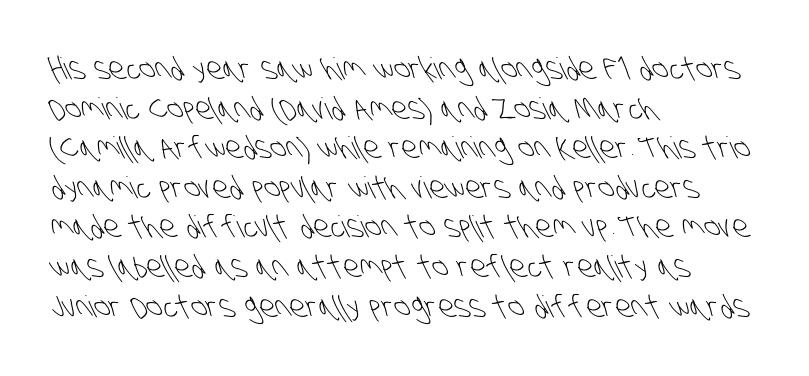
Spacing verdict: proportional, widths tailored to each character. What kind of face is this? One without serifs — a sans. These lines keep a tight, regular rhythm from letter to letter. The paragraph shown leans on its left margin. Successive baselines arrive at the customary interval.
